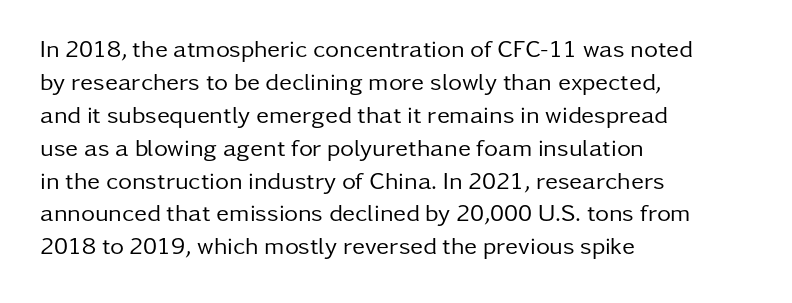
These lines stack with their left ends in a neat column. Letters rest on an invisible, unmarked baseline. The lines sit at an ordinary, default distance from one another. The type sits square on the baseline with zero lean. No letter is thick-stroked: the sample isn't bold. Default kerning and tracking; the words read as compact shapes.
